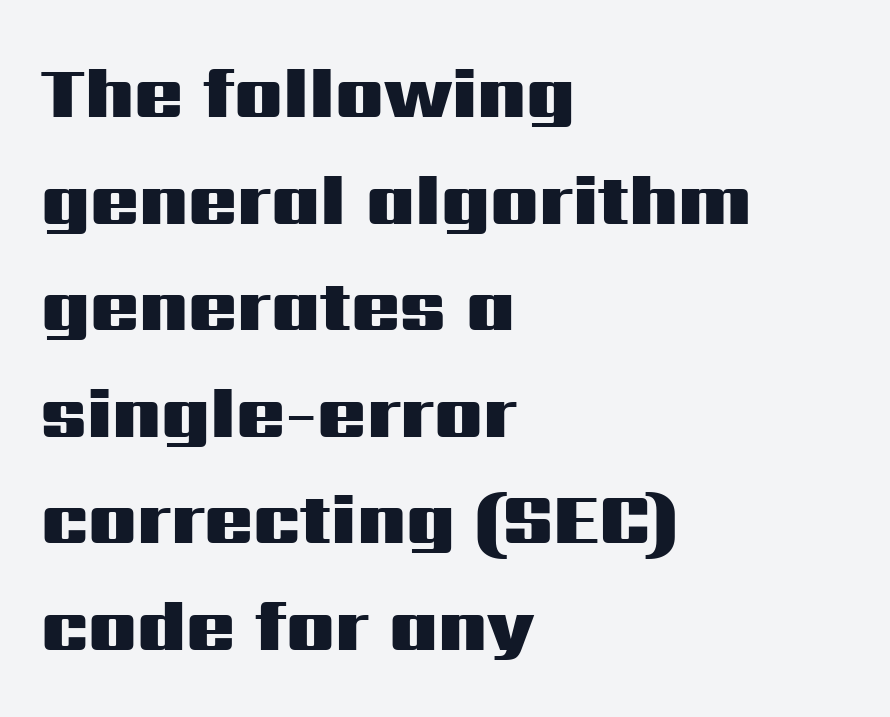
The image shows 72 px heavy, wide sans-serif type, upright; set left-aligned, normal line spacing (1.48x), normal letter spacing, not underlined; medium stroke contrast and a medium x-height.
